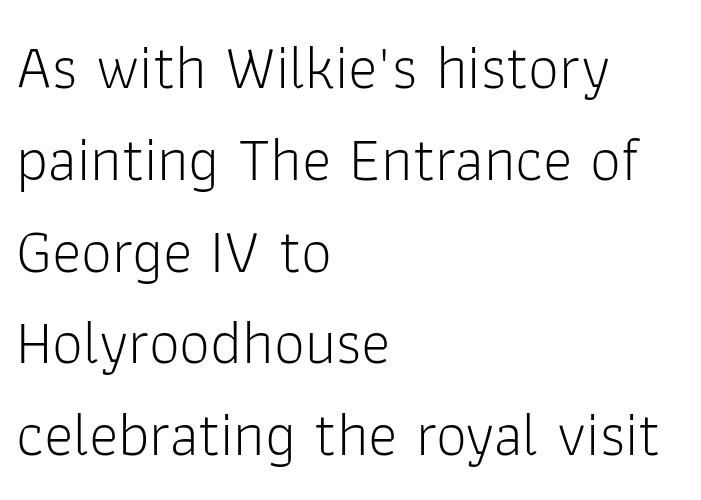
Q: Is the text bold? A: No.
Q: Is the text italic (slanted)? A: No, it is upright.
Q: Is the typeface a serif or a sans-serif typeface? A: Sans-serif.
Q: Is the text underlined? A: No.
Q: How is the paragraph aligned? A: Left-aligned.
Q: Is the spacing between letters normal or unusually wide? A: Normal.
Q: Is the spacing between lines tight, normal or loose? A: Normal.
Q: Width (condensed, normal, or wide)? A: Normal.
Q: Stroke contrast? A: Low.
Q: x-height? A: Medium.
Q: Monospaced? A: No.
